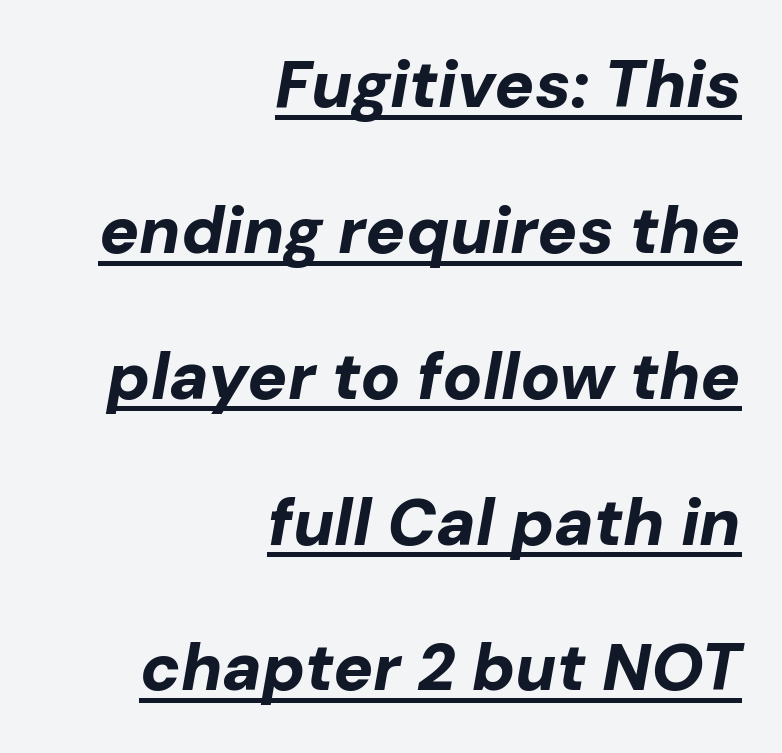
You could not count columns in this text — the font is proportionally spaced. Teacher's note: observe the even right margin — that is flush-right alignment. Does extra space separate the letters? No, they use regular spacing. These lines were composed using italics. A dark, heavy texture on the line: the type is bold. Notice the wide empty band between every row — that's loose leading.
